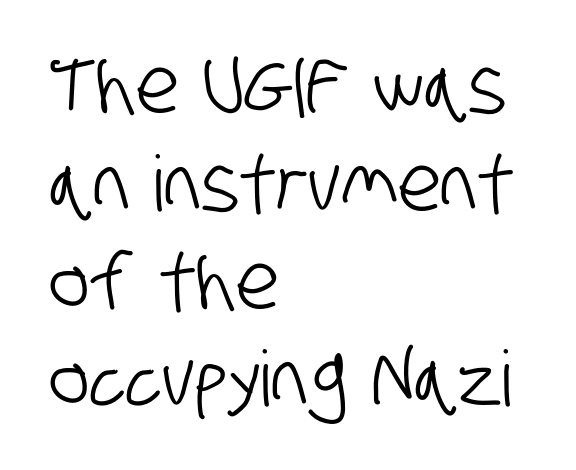
{"serif": "no", "width": "condensed", "stroke_contrast": "low", "x_height": "large", "monospaced": "no", "underline": "no", "align": "left", "line_spacing": "normal", "line_spacing_ratio": 1.27, "letter_spacing": "normal", "letter_spacing_em": 0.0, "glyph_px": 77}
